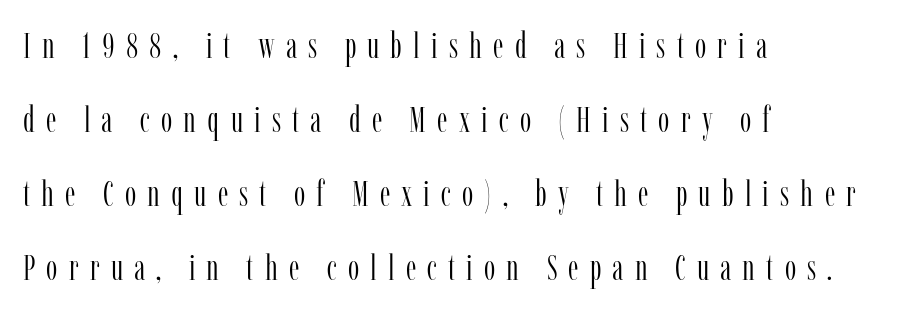
Q: Is the text bold? A: No.
Q: Is the text italic (slanted)? A: No, it is upright.
Q: Is the typeface a serif or a sans-serif typeface? A: Serif.
Q: Is the text underlined? A: No.
Q: How is the paragraph aligned? A: Left-aligned.
Q: Is the spacing between letters normal or unusually wide? A: Unusually wide.
Q: Is the spacing between lines tight, normal or loose? A: Loose.
Q: Width (condensed, normal, or wide)? A: Condensed.
Q: Stroke contrast? A: Low.
Q: x-height? A: Medium.
Q: Monospaced? A: No.
